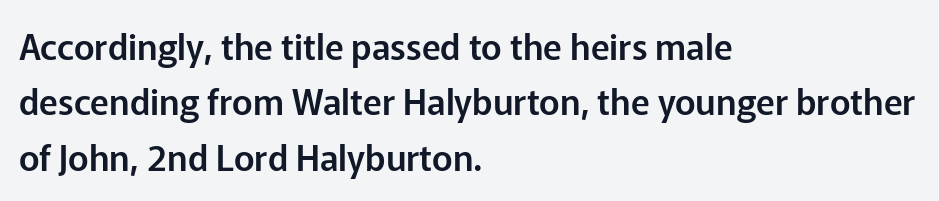
Posture: straight, roman, zero tilt. Stroke terminals: plain, sans-serif. Leading: standard. The rendering uses natural spacing where letterforms have individual widths. Is the letter spacing exaggerated? No — it looks like the ordinary default. The rag falls on the right side of this text block.
